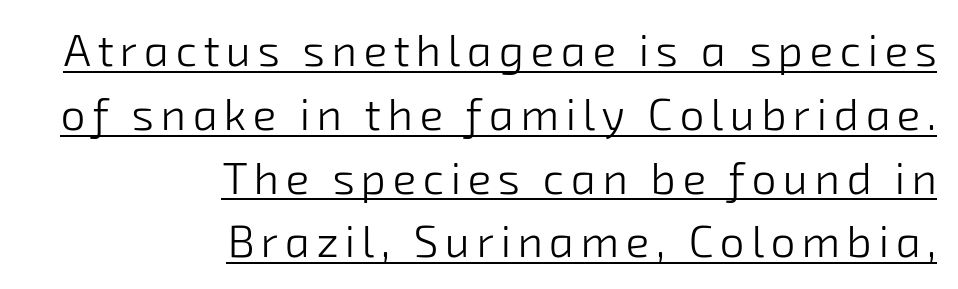
The image shows 44 px light sans-serif type; set right-aligned, normal line spacing (1.45x), underlined; low stroke contrast and a medium x-height.
